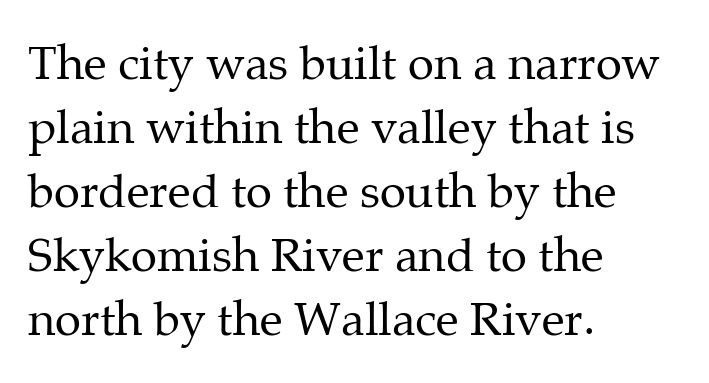
Compared with typical body copy, the letter spacing here is the same. You could not count columns in this text — the font is proportionally spaced. Baseline-to-baseline distance is the conventional proportion of letter height. Unbolded letterforms with no extra heft. Leftover space on each line is placed entirely after the last word.
